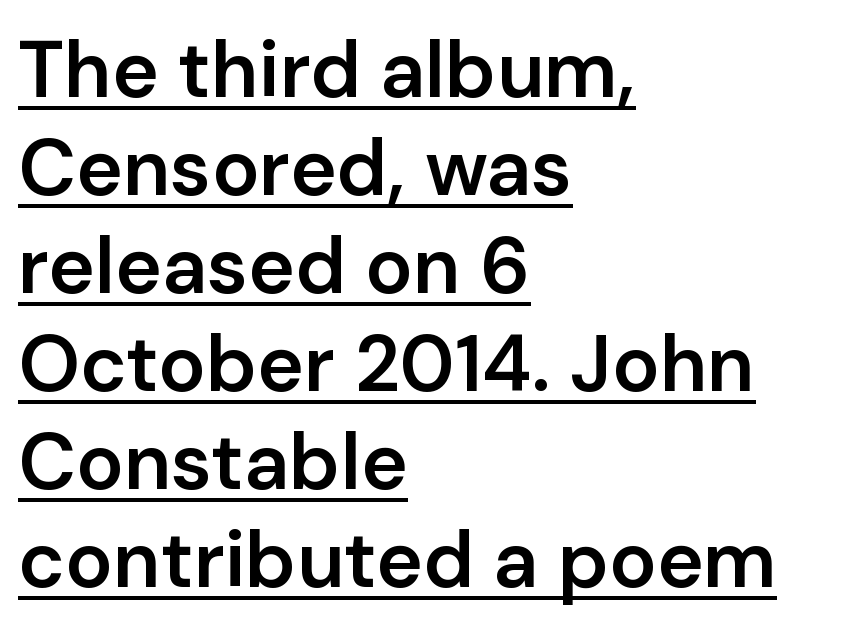
The image shows 79 px semibold sans-serif type, upright; set left-aligned, line spacing 1.24x, normal letter spacing, underlined; low stroke contrast and a medium x-height.
